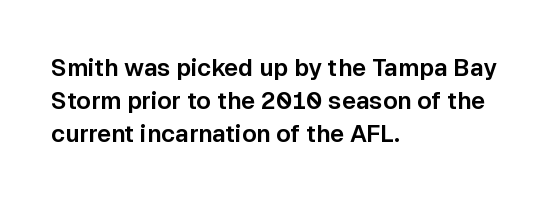
{"italic": "no", "underline": "no", "align": "left", "line_spacing": "normal", "line_spacing_ratio": 1.38, "letter_spacing": "normal", "letter_spacing_em": 0.0, "glyph_px": 24}
